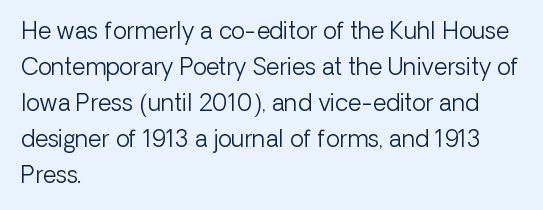
The image shows 23 px text type, upright; set left-aligned, normal line spacing (1.56x), normal letter spacing, not underlined.
